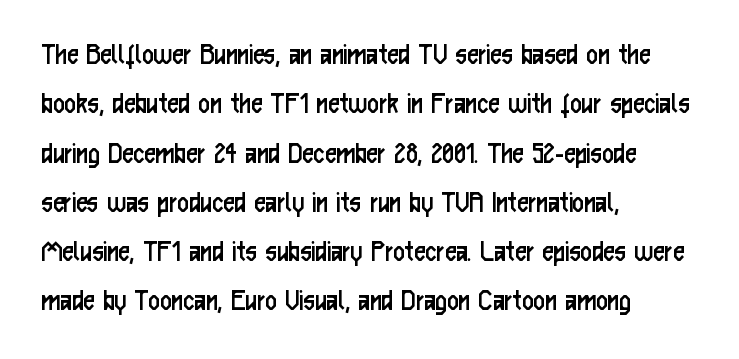
{"serif": "no", "italic": "no", "bold": "no", "weight": "regular", "width": "condensed", "stroke_contrast": "low", "x_height": "medium", "monospaced": "no", "underline": "no", "align": "left", "line_spacing": "normal", "line_spacing_ratio": 1.54, "letter_spacing": "normal", "letter_spacing_em": 0.0, "glyph_px": 32}
